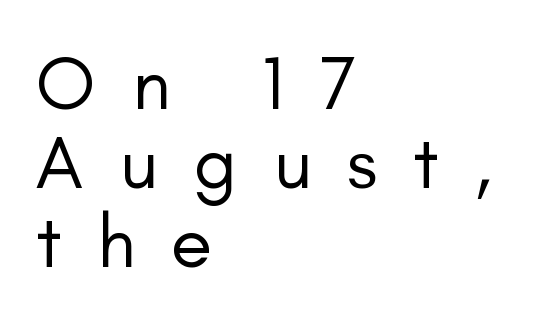
Q: Is the text bold? A: No.
Q: Is the text italic (slanted)? A: No, it is upright.
Q: Is the typeface a serif or a sans-serif typeface? A: Sans-serif.
Q: Is the text underlined? A: No.
Q: How is the paragraph aligned? A: Left-aligned.
Q: Is the spacing between letters normal or unusually wide? A: Unusually wide.
Q: Is the spacing between lines tight, normal or loose? A: Tight.
Q: Width (condensed, normal, or wide)? A: Normal.
Q: Stroke contrast? A: Low.
Q: x-height? A: Small.
Q: Monospaced? A: No.
